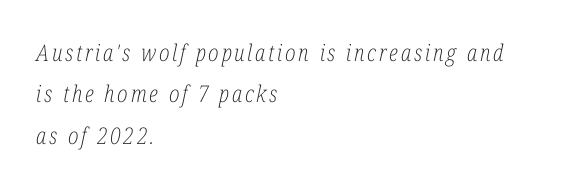
Q: Is the text bold? A: No.
Q: Is the text italic (slanted)? A: Yes, it leans right by about 12 degrees.
Q: Is the text underlined? A: No.
Q: How is the paragraph aligned? A: Left-aligned.
